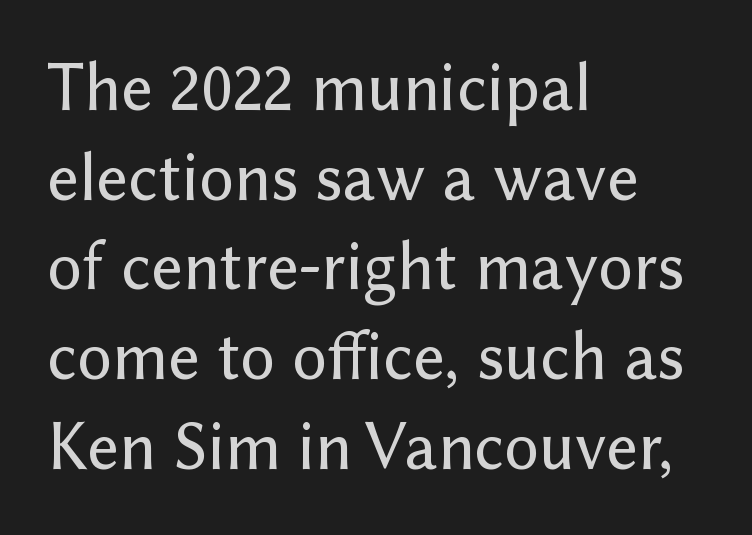
The image shows 69 px sans-serif type, upright; set left-aligned, normal line spacing (1.3x), normal letter spacing, not underlined; low stroke contrast and a medium x-height.
